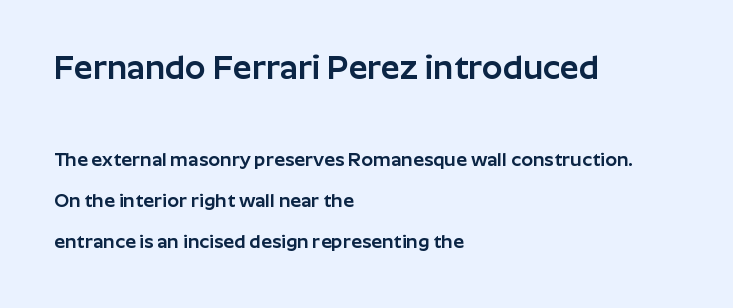
A typesetter would label this face a sans. Do the characters align in a grid? No, the font is proportional. Tall strokes in this sample are plumb rather than angled. Caption: multi-line text, flush left, ragged right. The block of text is sparse from top to bottom, with ample space between rows.
